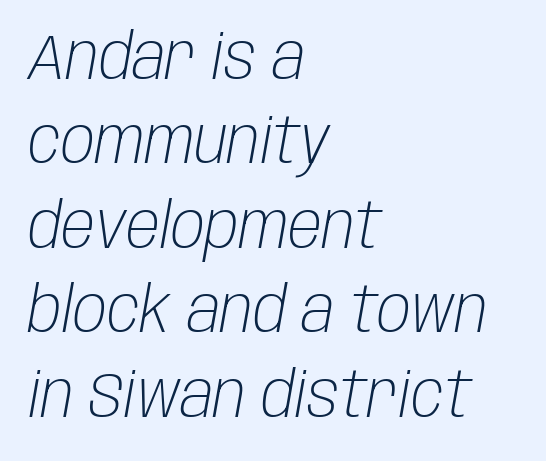
The image shows 63 px light, condensed type, italic (leaning right); set left-aligned, normal line spacing (1.34x), normal letter spacing, not underlined; low stroke contrast and a large x-height.
